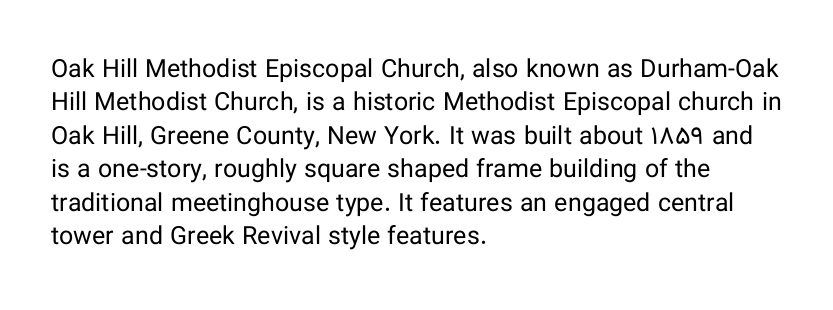
Notice how the stems are strictly vertical — no italics here. Clear beneath every line of the passage. Compared with typical paragraphs, the rows here are spaced about the same. The letters look calm and open, with moderate or lighter stems. Spacing between characters is what you'd get straight out of the box.
